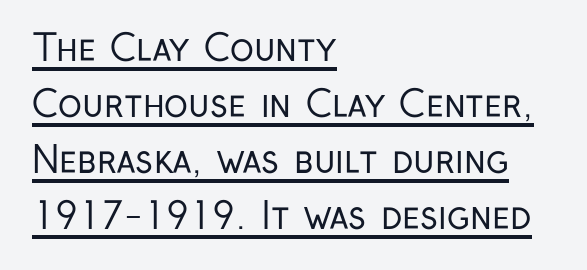
{"serif": "no", "italic": "no", "bold": "no", "weight": "regular", "width": "condensed", "stroke_contrast": "low", "x_height": "medium", "monospaced": "no", "underline": "yes", "align": "left", "line_spacing": "normal", "line_spacing_ratio": 1.56, "letter_spacing": "normal", "letter_spacing_em": 0.0, "glyph_px": 36}
